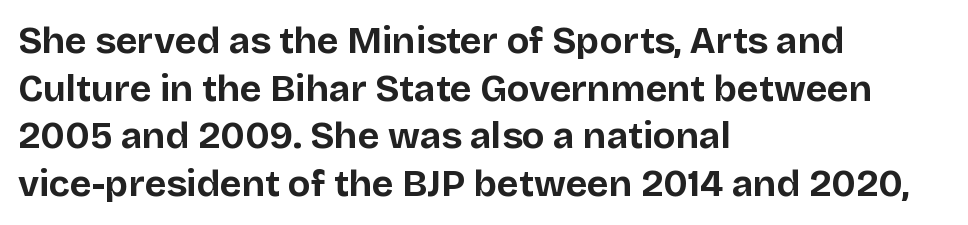
Q: Is the text bold? A: Yes.
Q: Is the text italic (slanted)? A: No, it is upright.
Q: Is the typeface a serif or a sans-serif typeface? A: Sans-serif.
Q: Is the text underlined? A: No.
Q: How is the paragraph aligned? A: Left-aligned.
Q: Is the spacing between letters normal or unusually wide? A: Normal.
Q: Is the spacing between lines tight, normal or loose? A: Normal.
Q: Width (condensed, normal, or wide)? A: Normal.
Q: Stroke contrast? A: Low.
Q: x-height? A: Large.
Q: Monospaced? A: No.
